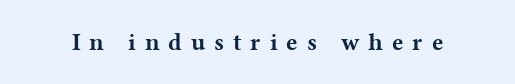
The image shows 24 px bold type, upright; set unusually wide letter spacing (+0.37 em), not underlined.
